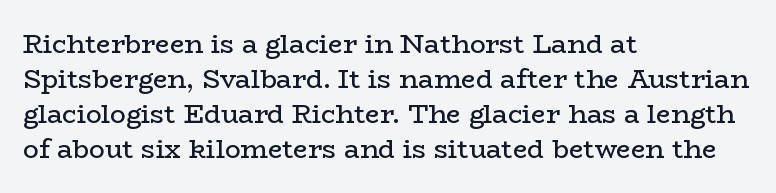
{"italic": "no", "bold": "no", "underline": "no", "align": "left", "line_spacing": "normal", "line_spacing_ratio": 1.35, "letter_spacing": "normal", "letter_spacing_em": 0.0, "glyph_px": 26}
